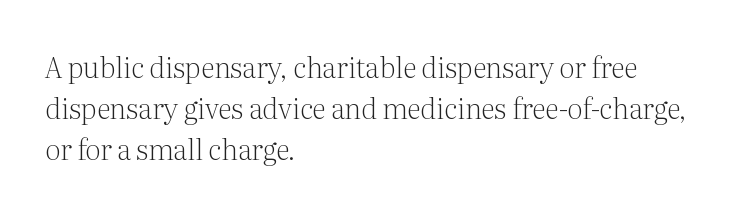
The image shows 28 px light serif type, upright; set left-aligned, normal line spacing (1.47x), normal letter spacing, not underlined; medium stroke contrast and a medium x-height.
